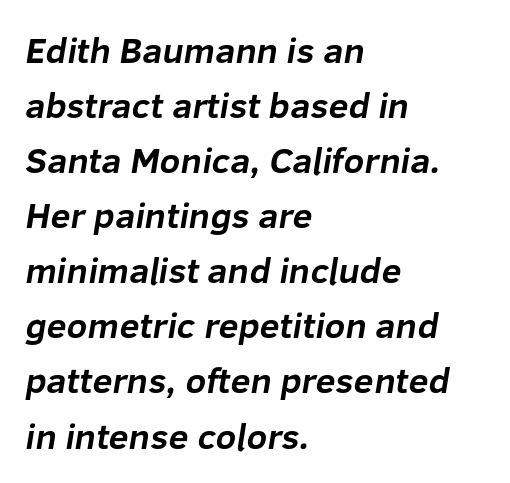
Q: Is the text bold? A: Yes.
Q: Is the typeface a serif or a sans-serif typeface? A: Sans-serif.
Q: Is the text underlined? A: No.
Q: How is the paragraph aligned? A: Left-aligned.
Q: Is the spacing between letters normal or unusually wide? A: Normal.
Q: Is the spacing between lines tight, normal or loose? A: Normal.
Q: Width (condensed, normal, or wide)? A: Normal.
Q: Stroke contrast? A: Low.
Q: x-height? A: Medium.
Q: Monospaced? A: No.
